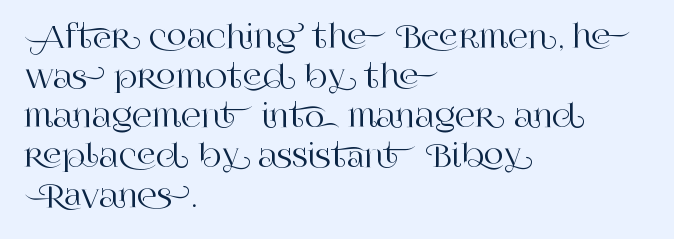
If you drew a line through each stem, it would be perfectly vertical. Nothing unusual about the tracking: characters are spaced as the font intends. Each line starts at the same left margin while the right side varies. Just letters on the line, the space beneath them empty. These lines sit exactly where default settings would place them. The characters display serif detailing at their extremities.
